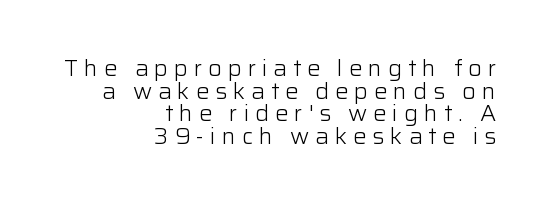
The image shows 22 px text type, upright; set right-aligned, tight line spacing (1.03x), unusually wide letter spacing (+0.27 em), not underlined.
